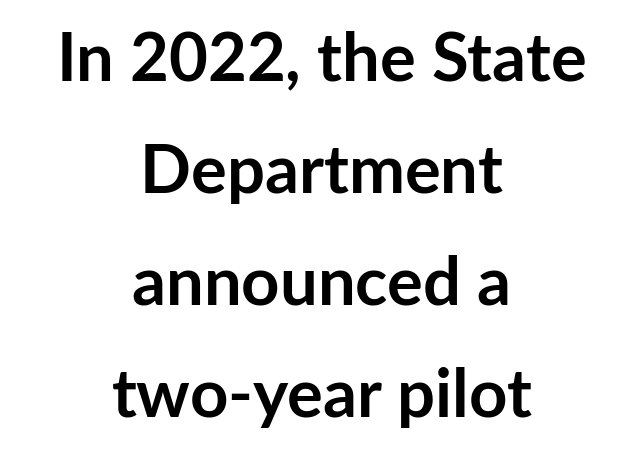
Q: Is the text bold? A: Yes.
Q: Is the text italic (slanted)? A: No, it is upright.
Q: Is the typeface a serif or a sans-serif typeface? A: Sans-serif.
Q: Is the text underlined? A: No.
Q: How is the paragraph aligned? A: Centered.
Q: Is the spacing between letters normal or unusually wide? A: Normal.
Q: Is the spacing between lines tight, normal or loose? A: Normal.
Q: Width (condensed, normal, or wide)? A: Normal.
Q: Stroke contrast? A: Low.
Q: x-height? A: Medium.
Q: Monospaced? A: No.
